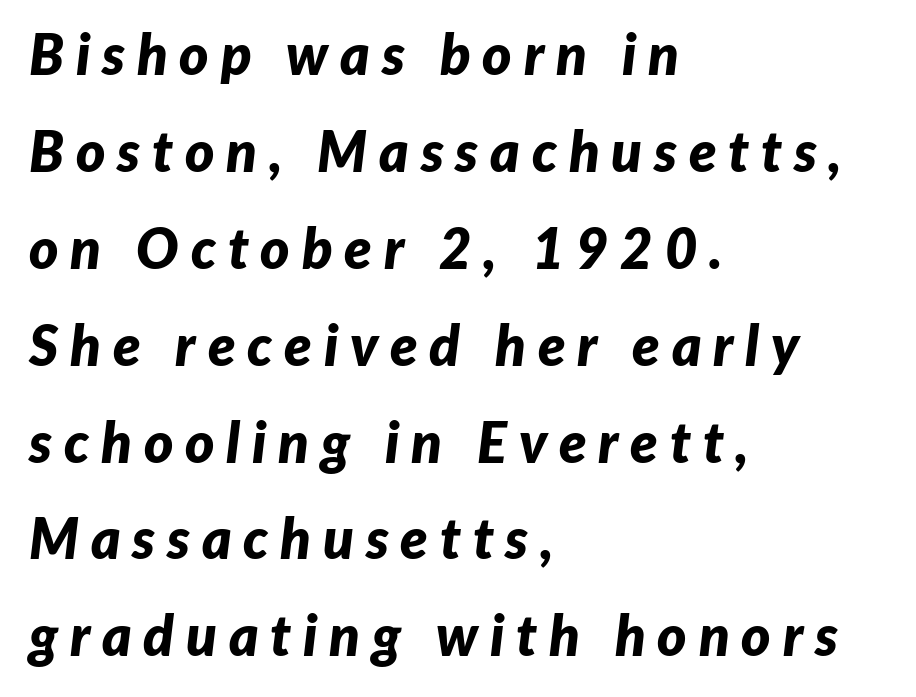
The image shows 56 px bold type, italic (leaning right); set left-aligned, line spacing 1.73x, unusually wide letter spacing (+0.21 em), not underlined; low stroke contrast and a medium x-height.
